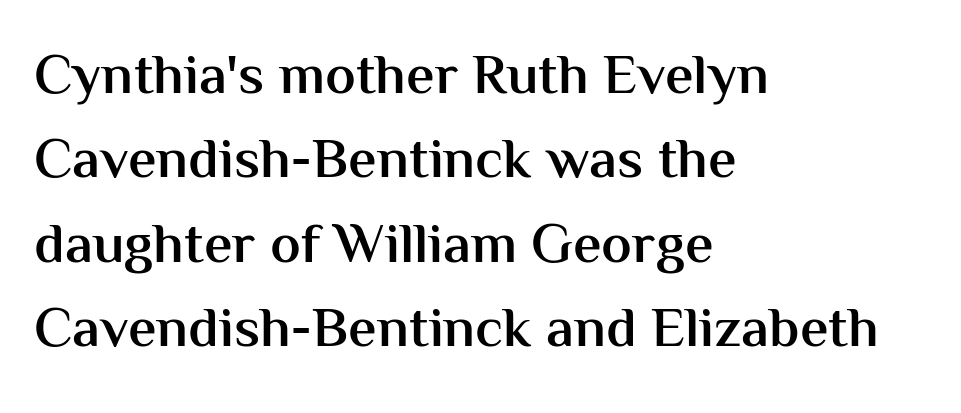
Firm but not heavy-handed strokes: this text is semibold. A typesetter would label this face a sans. Horizontally, the lines are justified to the leading edge only. This rendering features lettering with no underline. Spacing verdict: proportional, widths tailored to each character. The letters stand upright; this is a roman face.
